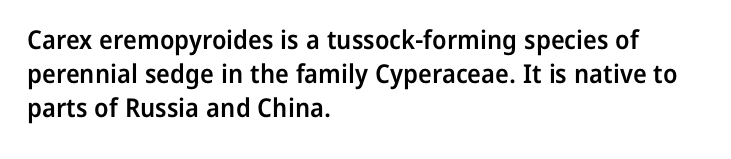
Q: Is the text bold? A: Semi-bold.
Q: Is the text italic (slanted)? A: No, it is upright.
Q: Is the text underlined? A: No.
Q: How is the paragraph aligned? A: Left-aligned.
Q: Is the spacing between letters normal or unusually wide? A: Normal.
Q: Is the spacing between lines tight, normal or loose? A: Normal.
